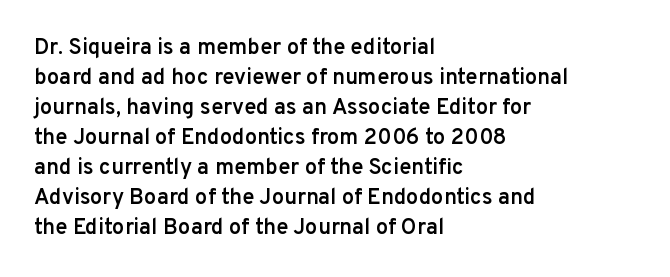
{"italic": "no", "bold": "semi", "underline": "no", "align": "left", "line_spacing": "normal", "line_spacing_ratio": 1.36, "letter_spacing": "normal", "letter_spacing_em": 0.0, "glyph_px": 22}
